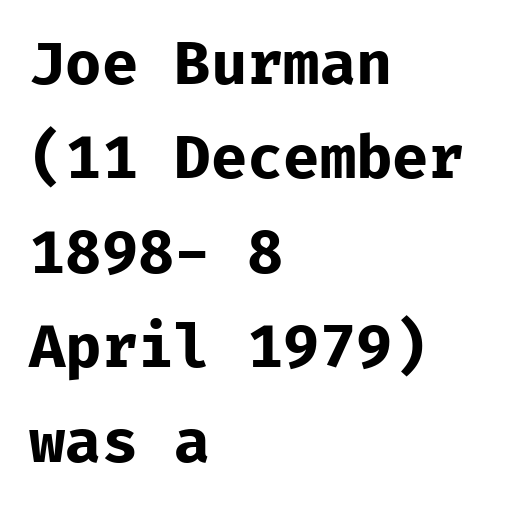
The image shows 59 px bold sans-serif type, upright, monospaced; set left-aligned, normal line spacing (1.6x), normal letter spacing, not underlined; low stroke contrast and a medium x-height.
